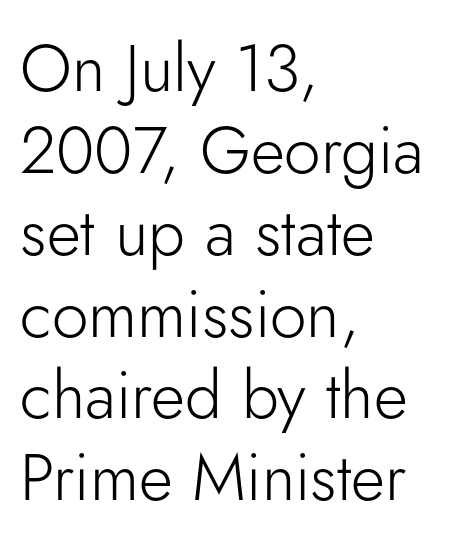
{"serif": "no", "italic": "no", "bold": "no", "weight": "light", "width": "normal", "stroke_contrast": "low", "x_height": "small", "monospaced": "no", "underline": "no", "align": "left", "line_spacing_ratio": 1.24, "letter_spacing": "normal", "letter_spacing_em": 0.0, "glyph_px": 66}
